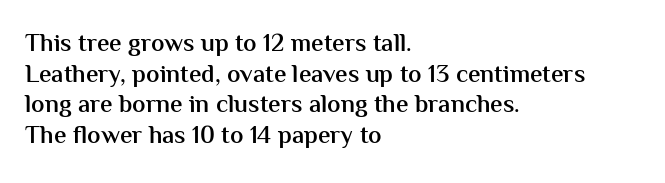
The text block is weighted toward the left margin, trailing off unevenly rightward. What weight is shown? A semibold, between regular and bold. Look at the tracking — it's just the regular setting, nothing added. Quick note: not italic, upright. A bare baseline throughout the passage.
